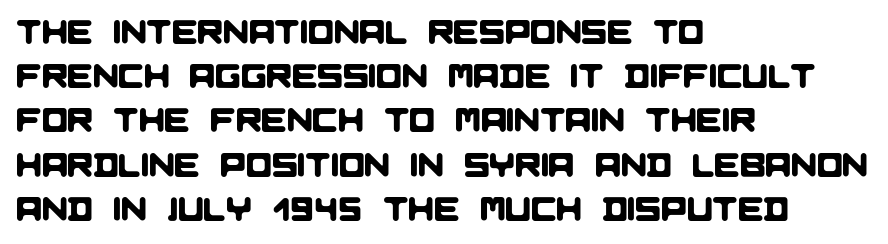
{"serif": "no", "width": "normal", "stroke_contrast": "low", "x_height": "large", "monospaced": "no", "underline": "no", "align": "left", "line_spacing": "normal", "line_spacing_ratio": 1.3, "letter_spacing": "normal", "letter_spacing_em": 0.0, "glyph_px": 34}
